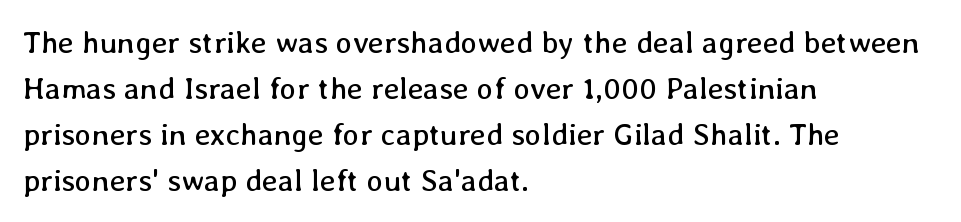
Q: Is the text bold? A: No.
Q: Is the text italic (slanted)? A: No, it is upright.
Q: Is the text underlined? A: No.
Q: How is the paragraph aligned? A: Left-aligned.
Q: Is the spacing between letters normal or unusually wide? A: Normal.
Q: Is the spacing between lines tight, normal or loose? A: Normal.
Q: Width (condensed, normal, or wide)? A: Normal.
Q: Stroke contrast? A: Low.
Q: x-height? A: Medium.
Q: Monospaced? A: No.
